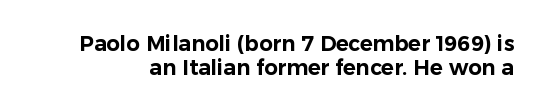
Q: Is the text italic (slanted)? A: No, it is upright.
Q: Is the text underlined? A: No.
Q: Is the spacing between letters normal or unusually wide? A: Normal.
Q: Is the spacing between lines tight, normal or loose? A: Tight.
